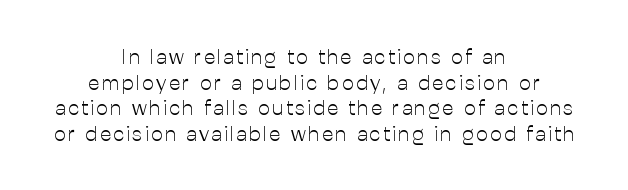
{"italic": "no", "bold": "no", "underline": "no", "align": "center", "line_spacing_ratio": 1.22, "glyph_px": 21}
